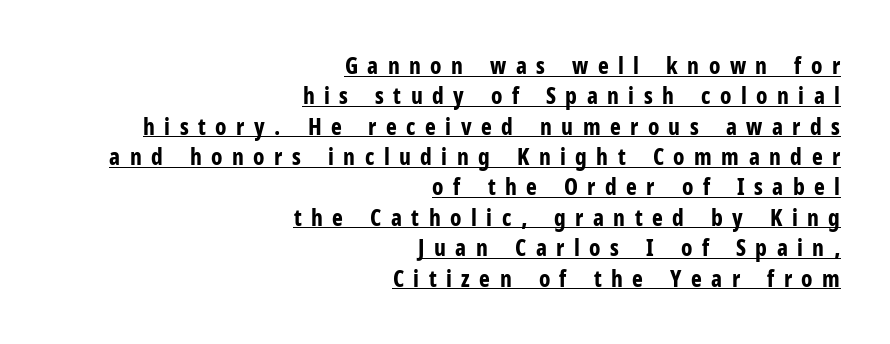
{"italic": "no", "bold": "yes", "underline": "yes", "align": "right", "line_spacing": "normal", "line_spacing_ratio": 1.32, "letter_spacing": "wide", "letter_spacing_em": 0.41, "glyph_px": 23}
